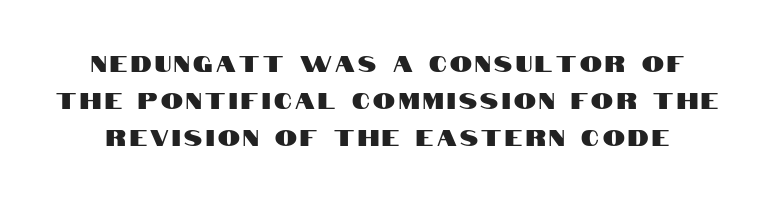
Q: Is the text italic (slanted)? A: No, it is upright.
Q: Is the text underlined? A: No.
Q: Is the spacing between lines tight, normal or loose? A: Normal.
